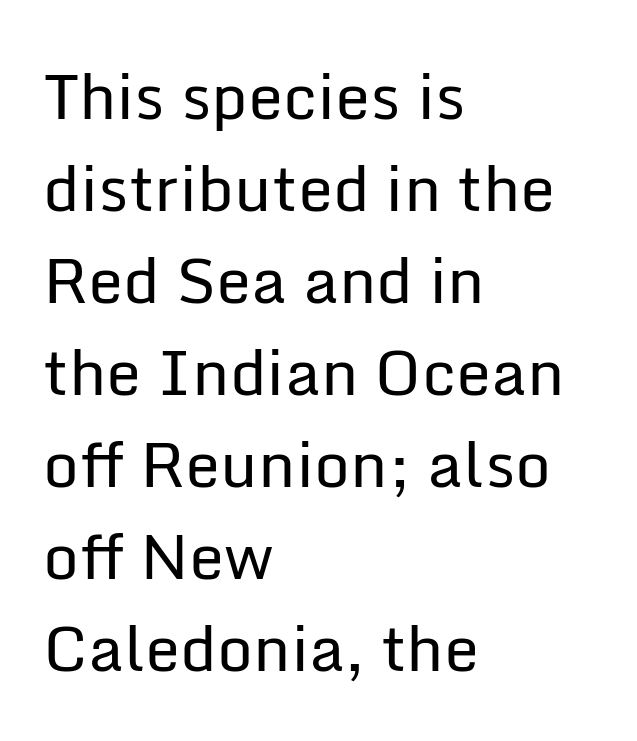
Decoration check: the copy has no underline. The text block is weighted toward the left margin, trailing off unevenly rightward. Each letter's strokes conclude bluntly, with no projecting serifs. Vertical stems look standard width or narrower in stroke.
